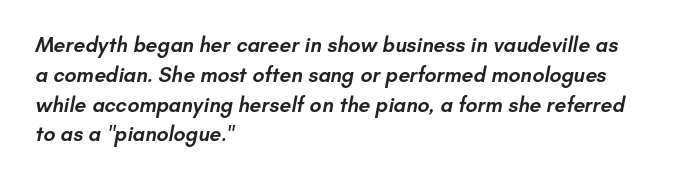
The image shows 21 px text type; set left-aligned, normal line spacing (1.42x), normal letter spacing, not underlined.
